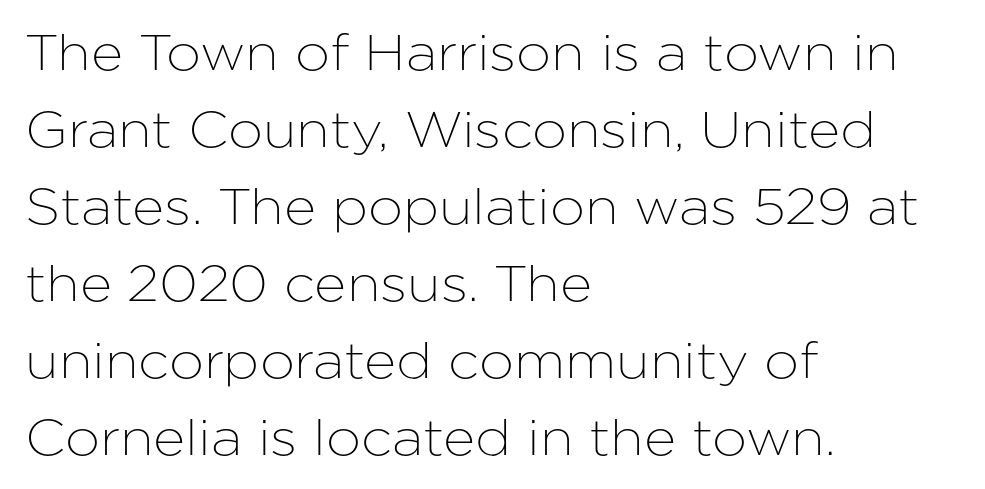
Upright lettering throughout. The rendering uses natural spacing where letterforms have individual widths. Does the copy run flush right? No — it runs flush left. How are the letters spaced? Ordinarily, with no added tracking. The face used here is a sans, in the tradition of grotesques and geometrics.
